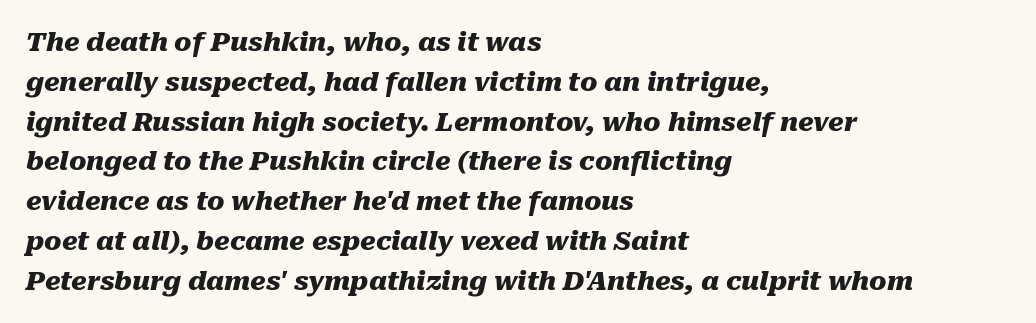
{"italic": "yes", "lean": "right", "slant_degrees": 10, "bold": "yes", "underline": "no", "align": "left", "line_spacing": "normal", "line_spacing_ratio": 1.53, "letter_spacing": "normal", "letter_spacing_em": 0.0, "glyph_px": 26}
